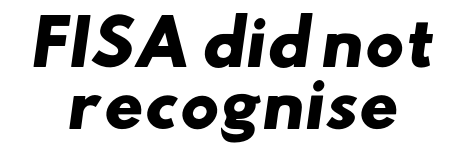
{"serif": "no", "bold": "yes", "weight": "heavy", "width": "wide", "stroke_contrast": "low", "x_height": "small", "monospaced": "no", "underline": "no", "align": "center", "line_spacing": "tight", "line_spacing_ratio": 1.01, "letter_spacing": "normal", "letter_spacing_em": 0.0, "glyph_px": 61}
